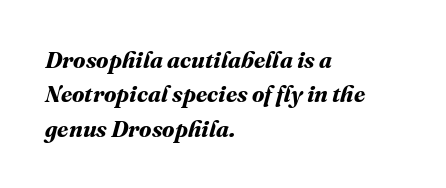
Q: Is the text bold? A: Yes.
Q: Is the text underlined? A: No.
Q: How is the paragraph aligned? A: Left-aligned.
Q: Is the spacing between letters normal or unusually wide? A: Normal.
Q: Is the spacing between lines tight, normal or loose? A: Normal.
